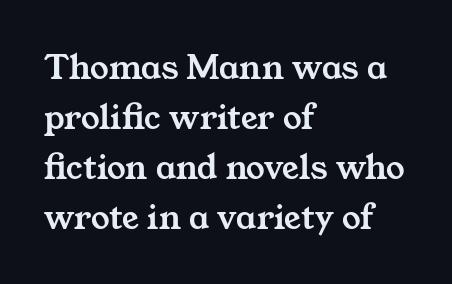
The image shows 37 px wide serif type; set left-aligned, normal line spacing (1.35x), normal letter spacing, not underlined; medium stroke contrast and a medium x-height.
